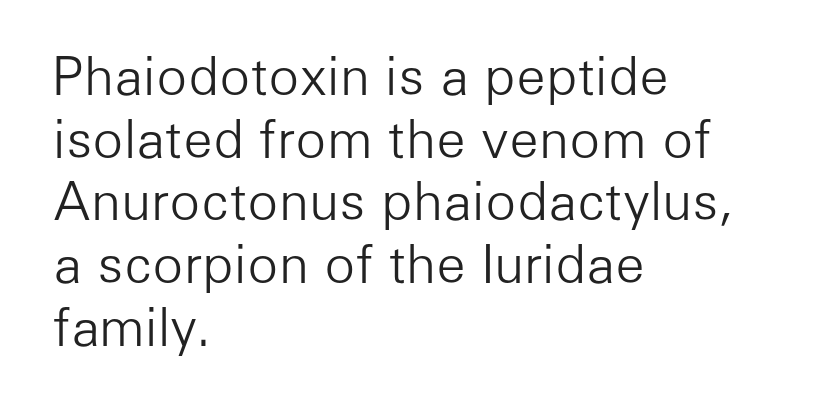
Q: Is the text bold? A: No.
Q: Is the text italic (slanted)? A: No, it is upright.
Q: Is the typeface a serif or a sans-serif typeface? A: Sans-serif.
Q: Is the text underlined? A: No.
Q: How is the paragraph aligned? A: Left-aligned.
Q: Is the spacing between letters normal or unusually wide? A: Normal.
Q: Width (condensed, normal, or wide)? A: Normal.
Q: Stroke contrast? A: Low.
Q: x-height? A: Medium.
Q: Monospaced? A: No.
